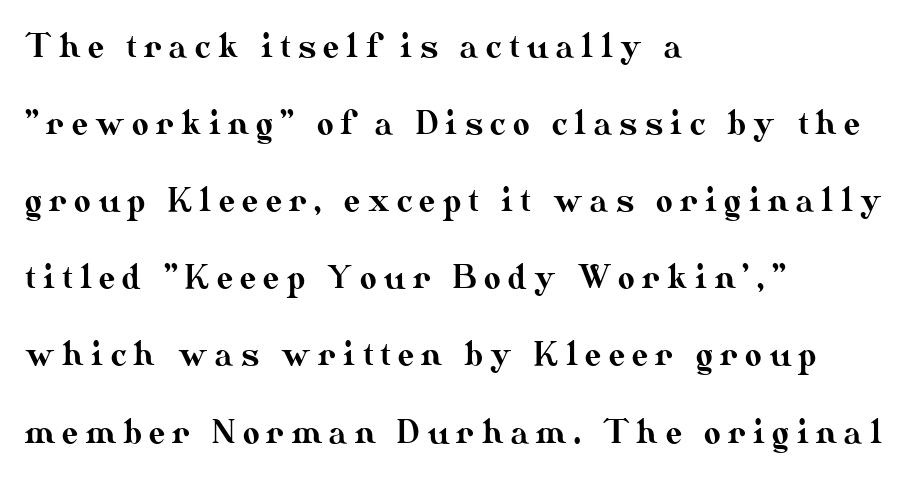
The image shows 32 px text type, upright; set left-aligned, loose line spacing (2.41x), unusually wide letter spacing (+0.23 em), not underlined; medium stroke contrast and a small x-height.
